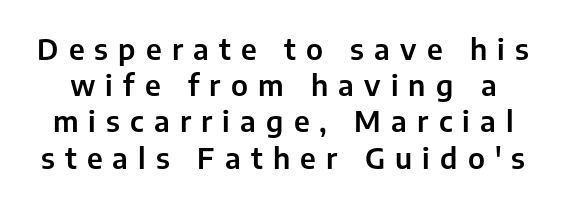
Q: Is the text italic (slanted)? A: No, it is upright.
Q: Is the typeface a serif or a sans-serif typeface? A: Sans-serif.
Q: Is the text underlined? A: No.
Q: Is the spacing between letters normal or unusually wide? A: Unusually wide.
Q: Is the spacing between lines tight, normal or loose? A: Normal.
Q: Width (condensed, normal, or wide)? A: Normal.
Q: Stroke contrast? A: Low.
Q: x-height? A: Medium.
Q: Monospaced? A: No.
